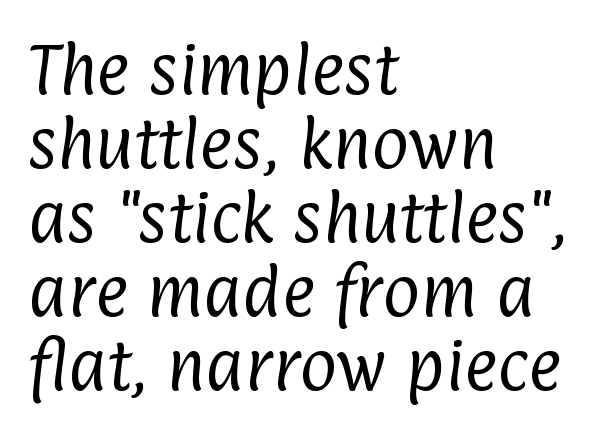
Regarding leading, the lines here are spaced in the standard way. The text block is weighted toward the left margin, trailing off unevenly rightward. Plain, unruled lines of type. The designer went with a sans here, leaving each stem footless.
